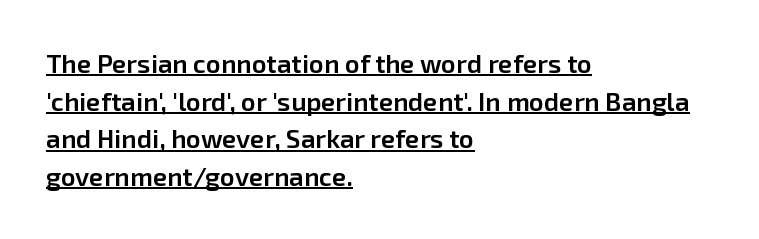
Q: Is the text bold? A: Semi-bold.
Q: Is the text italic (slanted)? A: No, it is upright.
Q: Is the text underlined? A: Yes.
Q: How is the paragraph aligned? A: Left-aligned.
Q: Is the spacing between letters normal or unusually wide? A: Normal.
Q: Is the spacing between lines tight, normal or loose? A: Normal.
